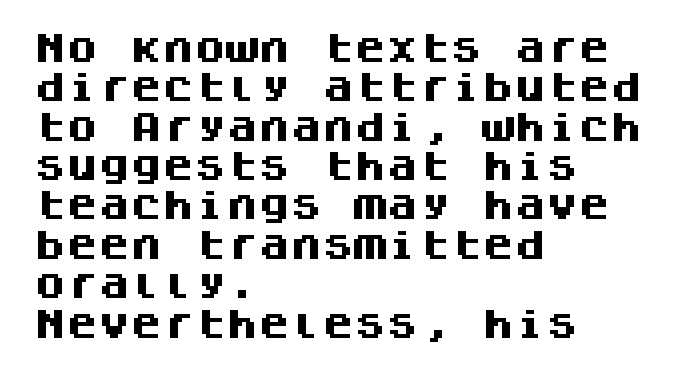
Does the type have serifs? No, each stem ends abruptly. Looks like terminal output: every glyph gets an equal slot. When letters stand straight like this, we call the style roman or upright. Emphasis by weight is at full strength: bold. There is no visible air inserted between adjacent glyphs.
